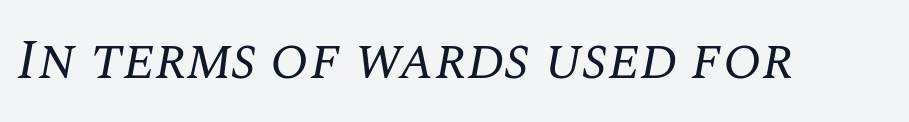
The image shows 57 px regular-weight serif type, italic (leaning right); set normal letter spacing, not underlined; medium stroke contrast and a large x-height.
